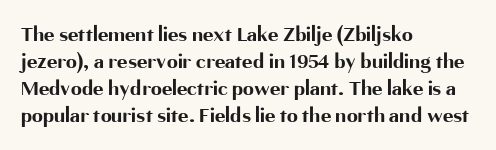
The image shows 22 px bold type, upright; set left-aligned, line spacing 1.23x, normal letter spacing, not underlined.
